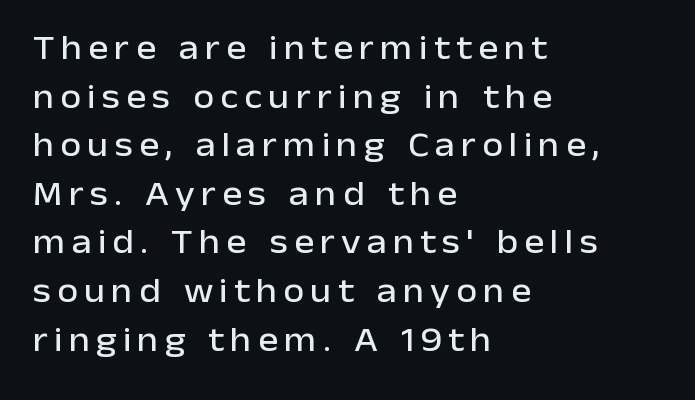
Layout note: lines flush left. Normally led — the rows are evenly, conventionally spaced. Each row of text sits above clean, open space. This is the regular roman posture of the typeface. In terms of letterform style, serifs are entirely absent.
